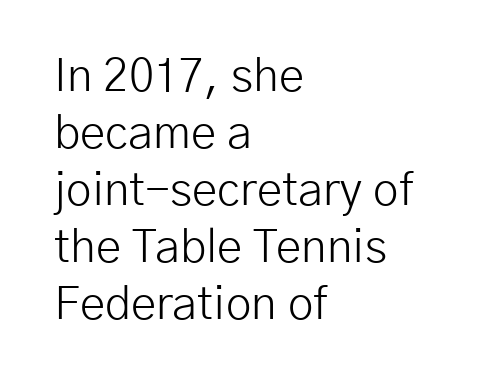
The image shows 46 px light sans-serif type, upright; set left-aligned, line spacing 1.24x, normal letter spacing, not underlined; low stroke contrast and a medium x-height.
